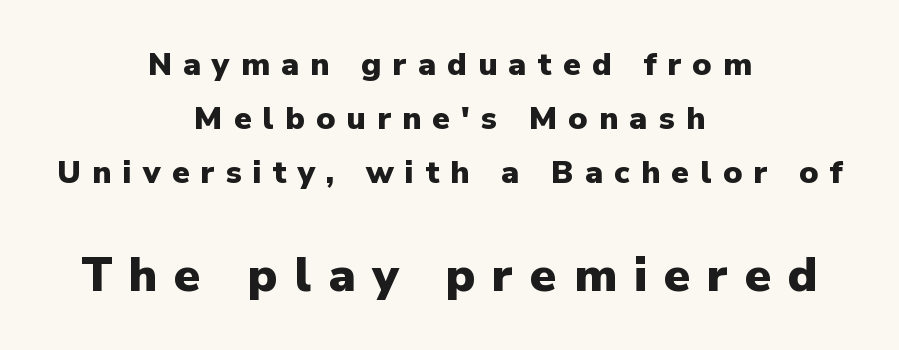
Q: Is the text bold? A: Yes.
Q: Is the text italic (slanted)? A: No, it is upright.
Q: Is the typeface a serif or a sans-serif typeface? A: Sans-serif.
Q: Is the text underlined? A: No.
Q: How is the paragraph aligned? A: Centered.
Q: Is the spacing between letters normal or unusually wide? A: Unusually wide.
Q: Is the spacing between lines tight, normal or loose? A: Normal.
Q: Which block of text is set in a larger size, the first (top) or the second (bottom)? A: The second (bottom) one.
Q: Width (condensed, normal, or wide)? A: Normal.
Q: Stroke contrast? A: Low.
Q: x-height? A: Medium.
Q: Monospaced? A: No.
